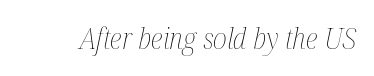
Letters have the restrained weight of plain body copy at most. A typesetter would call this proportional, since set widths differ per character. The horizontal fit of the characters is conventional and even. Slanted lettering throughout. Descenders are the only things crossing below the line.
